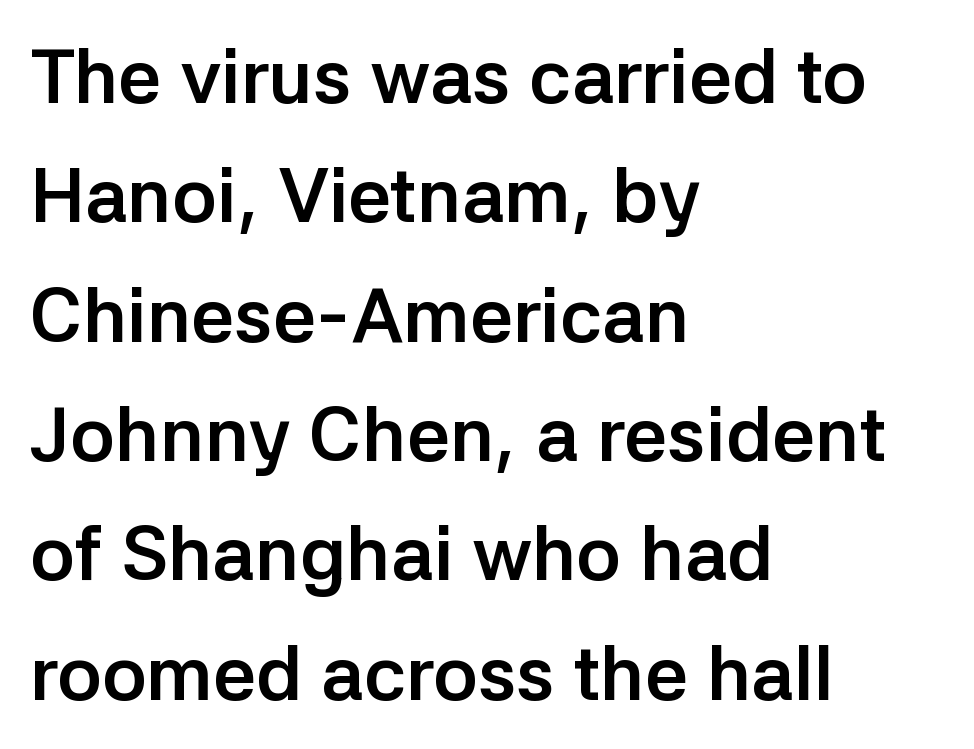
Q: Is the text bold? A: Yes.
Q: Is the text italic (slanted)? A: No, it is upright.
Q: Is the typeface a serif or a sans-serif typeface? A: Sans-serif.
Q: Is the text underlined? A: No.
Q: How is the paragraph aligned? A: Left-aligned.
Q: Is the spacing between letters normal or unusually wide? A: Normal.
Q: Is the spacing between lines tight, normal or loose? A: Normal.
Q: Width (condensed, normal, or wide)? A: Normal.
Q: Stroke contrast? A: Low.
Q: x-height? A: Medium.
Q: Monospaced? A: No.
